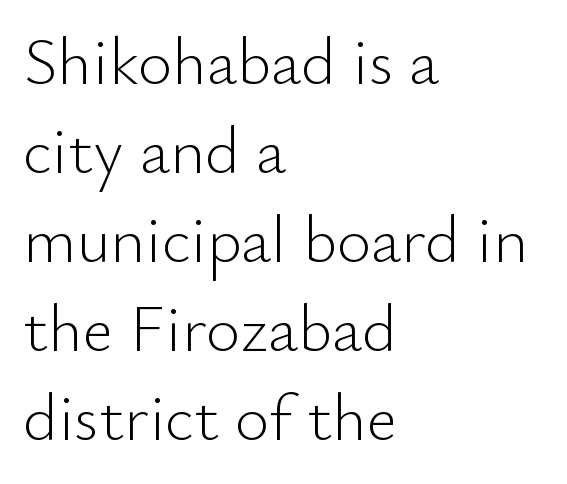
The image shows 66 px light sans-serif type, upright; set left-aligned, normal line spacing (1.35x), normal letter spacing, not underlined; low stroke contrast and a small x-height.
